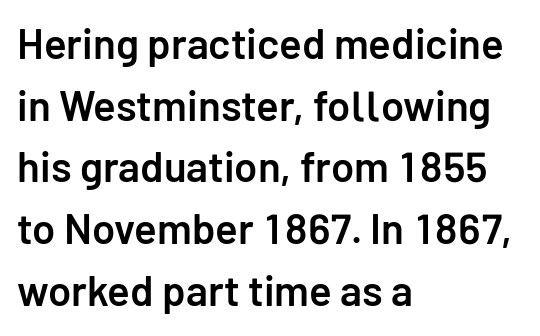
Q: Is the text bold? A: Semi-bold.
Q: Is the text italic (slanted)? A: No, it is upright.
Q: Is the typeface a serif or a sans-serif typeface? A: Sans-serif.
Q: Is the text underlined? A: No.
Q: How is the paragraph aligned? A: Left-aligned.
Q: Is the spacing between letters normal or unusually wide? A: Normal.
Q: Is the spacing between lines tight, normal or loose? A: Normal.
Q: Width (condensed, normal, or wide)? A: Normal.
Q: Stroke contrast? A: Low.
Q: x-height? A: Medium.
Q: Monospaced? A: No.
